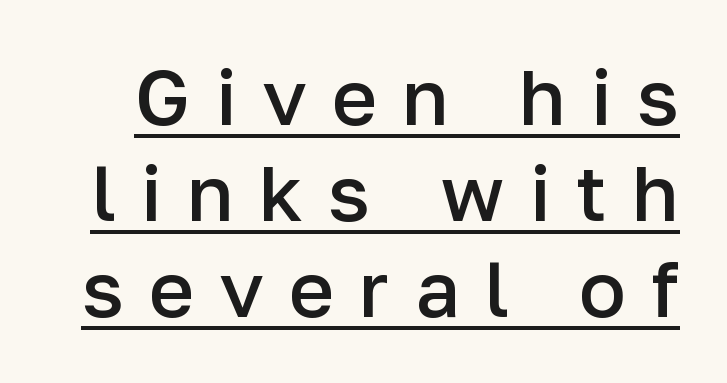
The image shows 78 px semibold sans-serif type, upright; set line spacing 1.23x, unusually wide letter spacing (+0.32 em), underlined; low stroke contrast and a medium x-height.
